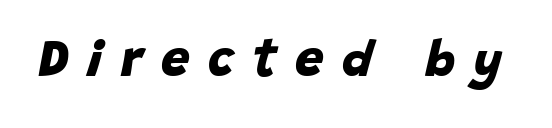
{"serif": "no", "bold": "yes", "weight": "bold", "width": "normal", "stroke_contrast": "low", "x_height": "large", "monospaced": "no", "underline": "no", "letter_spacing": "wide", "letter_spacing_em": 0.36, "glyph_px": 51}
